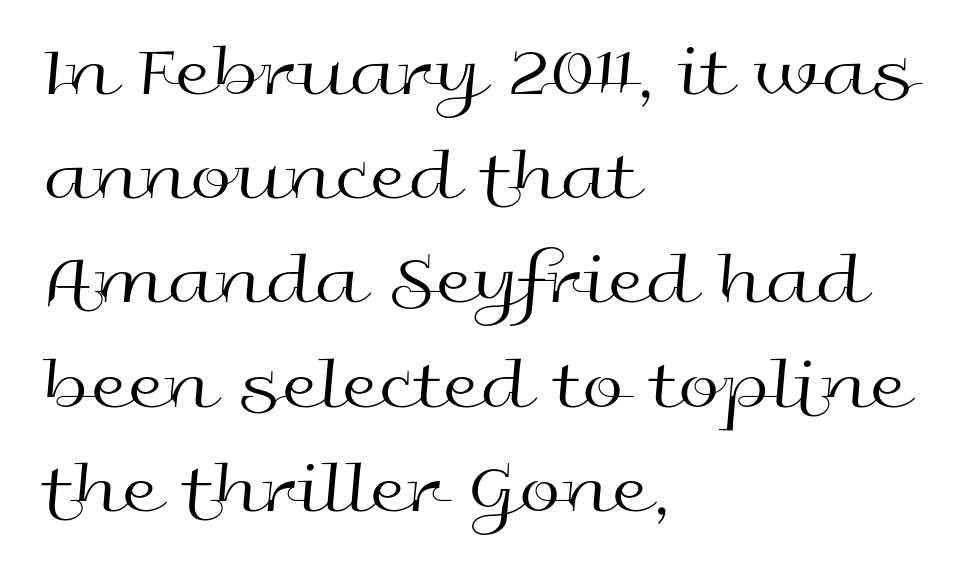
A normal amount of white space separates one row of letters from the next. A classic flush-left, rag-right setting is used for this passage. Character widths vary here, with narrow letters taking less room than wide ones. Unmarked baselines from the first word to the last. The characters display no serif detailing; their extremities are plain.
